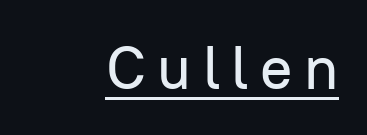
Varying glyph widths throughout — classic text-font behaviour. Emphasis is given by a line drawn under the lettering. No italicization has been applied; the sample stays upright. The designer went with a sans here, leaving each stem footless.
